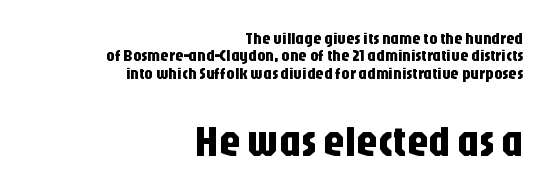
Descenders are the only things crossing below the line. This is the regular roman posture of the typeface. Compared with a flush-left layout, this one pins lines to the opposite, right side. Each letter keeps its own natural width here, so spacing adapts to shape. A typesetter would call this leading minimal, almost set solid. The glyphs in this specimen are sans serif.
